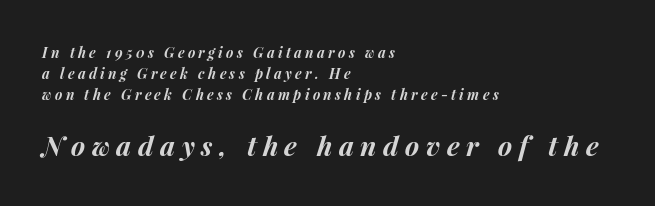
A normal amount of white space separates one row of letters from the next. Glance below the letters and you will spot only blank space. Tracking value appears strongly positive — letters spread wide. The rendering uses a bold face; every stroke is thick and dark.
